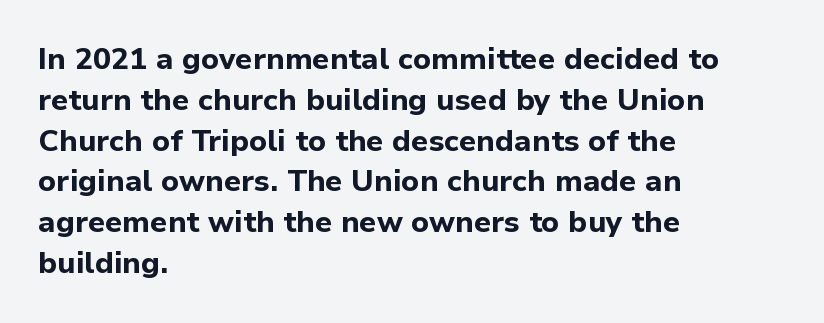
Q: Is the text bold? A: Yes.
Q: Is the text italic (slanted)? A: No, it is upright.
Q: Is the typeface a serif or a sans-serif typeface? A: Sans-serif.
Q: Is the text underlined? A: No.
Q: How is the paragraph aligned? A: Left-aligned.
Q: Is the spacing between letters normal or unusually wide? A: Normal.
Q: Is the spacing between lines tight, normal or loose? A: Normal.
Q: Width (condensed, normal, or wide)? A: Normal.
Q: Stroke contrast? A: Low.
Q: x-height? A: Medium.
Q: Monospaced? A: No.
